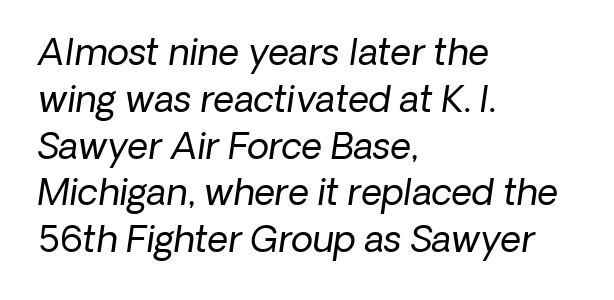
{"serif": "no", "bold": "no", "weight": "regular", "width": "normal", "stroke_contrast": "low", "x_height": "medium", "monospaced": "no", "underline": "no", "align": "left", "line_spacing": "normal", "line_spacing_ratio": 1.3, "letter_spacing": "normal", "letter_spacing_em": 0.0, "glyph_px": 36}
